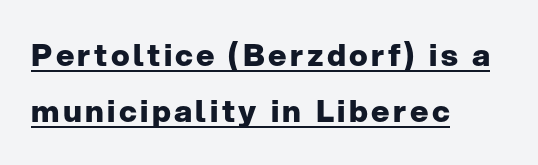
{"serif": "no", "italic": "no", "bold": "yes", "weight": "heavy", "width": "normal", "stroke_contrast": "low", "x_height": "medium", "monospaced": "no", "underline": "yes", "align": "left", "line_spacing_ratio": 1.82, "glyph_px": 31}
